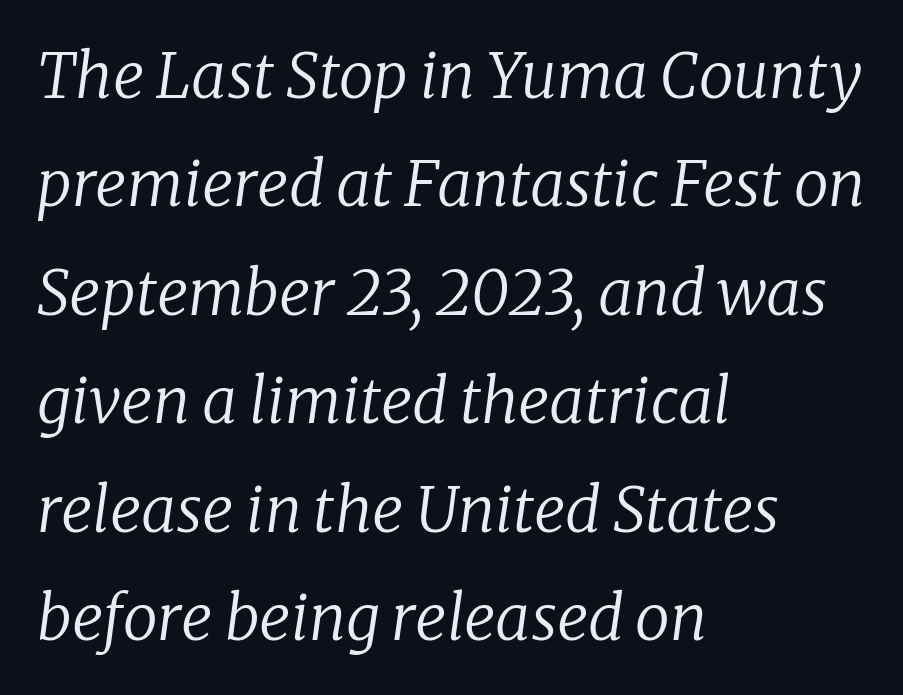
{"serif": "yes", "italic": "yes", "lean": "right", "slant_degrees": 8, "bold": "no", "weight": "regular", "width": "normal", "stroke_contrast": "low", "x_height": "medium", "monospaced": "no", "underline": "no", "align": "left", "line_spacing_ratio": 1.75, "letter_spacing": "normal", "letter_spacing_em": 0.0, "glyph_px": 62}
